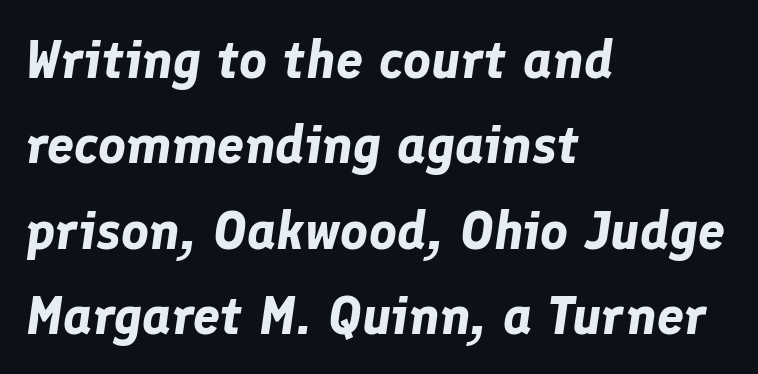
The image shows 54 px bold type, italic (leaning right); set left-aligned, normal line spacing (1.58x), normal letter spacing, not underlined; low stroke contrast and a medium x-height.
